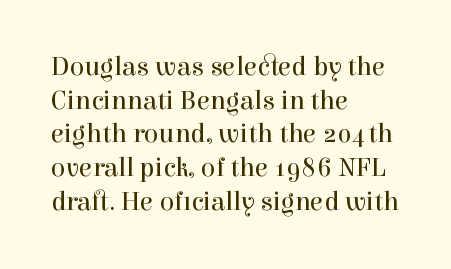
The image shows 27 px text type, upright; set left-aligned, normal line spacing (1.25x), normal letter spacing, not underlined.
